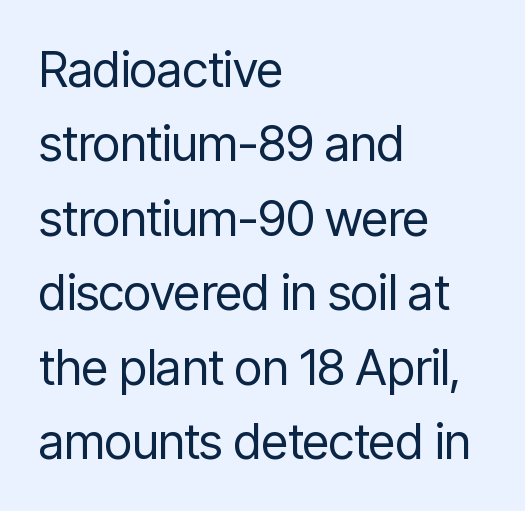
{"serif": "no", "italic": "no", "bold": "no", "weight": "regular", "width": "condensed", "stroke_contrast": "low", "x_height": "medium", "monospaced": "no", "underline": "no", "align": "left", "line_spacing": "normal", "line_spacing_ratio": 1.52, "letter_spacing": "normal", "letter_spacing_em": 0.0, "glyph_px": 49}
